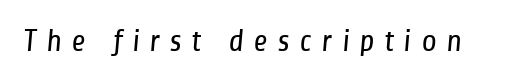
{"serif": "no", "bold": "no", "weight": "regular", "width": "condensed", "stroke_contrast": "low", "x_height": "medium", "monospaced": "no", "underline": "no", "letter_spacing": "wide", "letter_spacing_em": 0.31, "glyph_px": 31}
